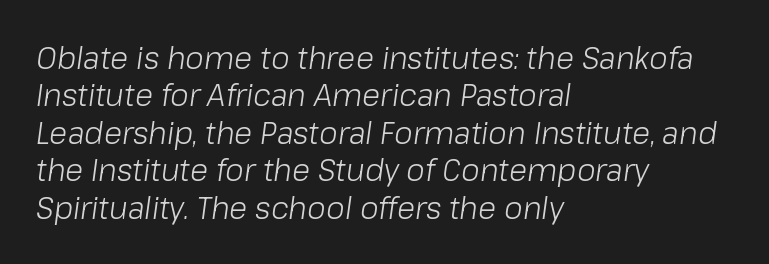
{"italic": "yes", "lean": "right", "slant_degrees": 8, "bold": "no", "weight": "light", "width": "normal", "stroke_contrast": "low", "x_height": "medium", "monospaced": "no", "underline": "no", "align": "left", "line_spacing": "normal", "line_spacing_ratio": 1.25, "letter_spacing": "normal", "letter_spacing_em": 0.0, "glyph_px": 30}
